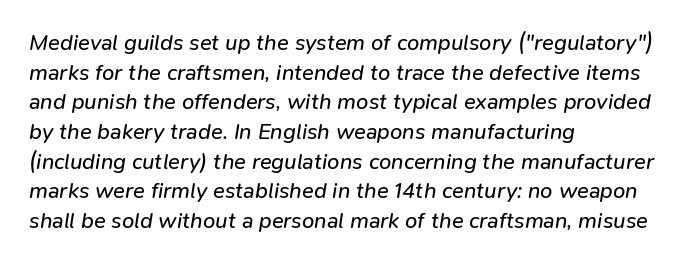
{"italic": "yes", "lean": "right", "slant_degrees": 9, "bold": "no", "underline": "no", "align": "left", "line_spacing": "normal", "line_spacing_ratio": 1.35, "letter_spacing": "normal", "letter_spacing_em": 0.0, "glyph_px": 22}
